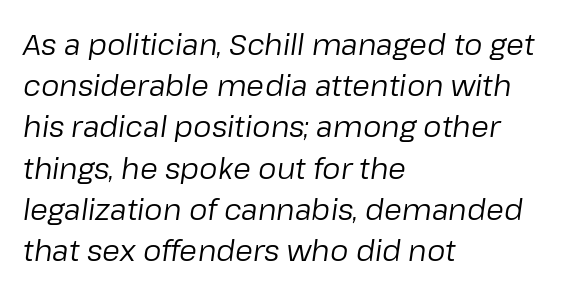
Tracking value appears to be zero — textbook default spacing. The letters are slanted; this is an italic face. Proportional: the letters do not fall into vertical columns. Is there much room between lines? A standard amount, neither cramped nor airy. Letters rest on an invisible, unmarked baseline.
